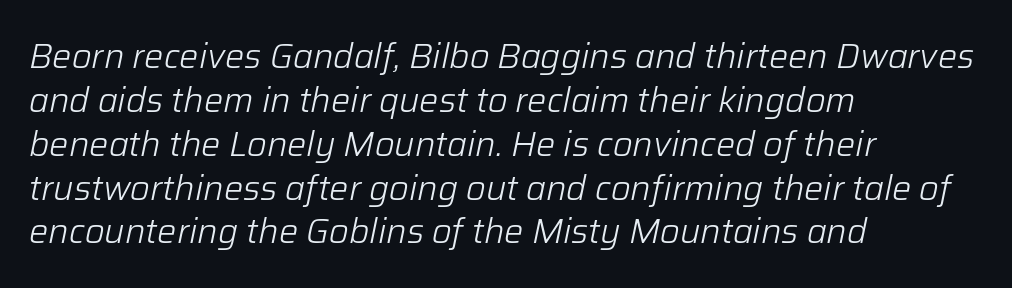
{"italic": "yes", "lean": "right", "slant_degrees": 12, "bold": "no", "weight": "light", "width": "normal", "stroke_contrast": "low", "x_height": "medium", "monospaced": "no", "underline": "no", "align": "left", "line_spacing": "normal", "line_spacing_ratio": 1.29, "letter_spacing": "normal", "letter_spacing_em": 0.0, "glyph_px": 34}
